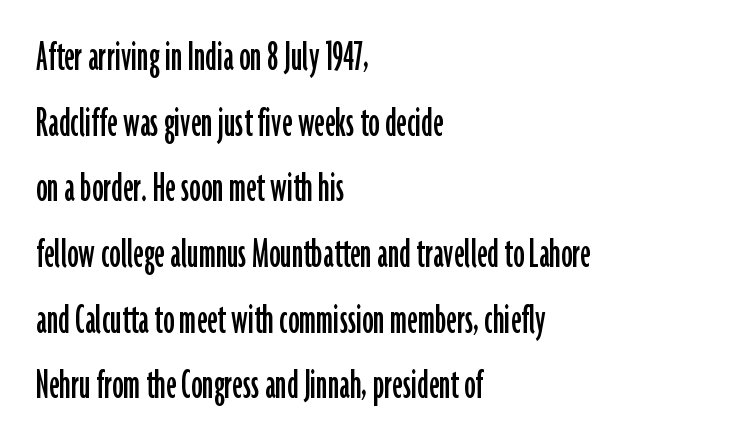
The image shows 45 px condensed sans-serif type, upright; set left-aligned, normal line spacing (1.46x), normal letter spacing, not underlined; low stroke contrast and a medium x-height.
